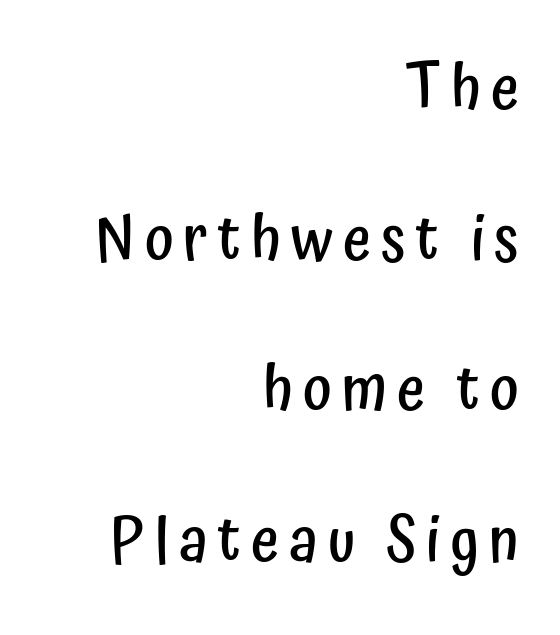
The image shows 61 px semibold, condensed sans-serif type, upright; set right-aligned, loose line spacing (2.47x), not underlined; low stroke contrast and a medium x-height.
